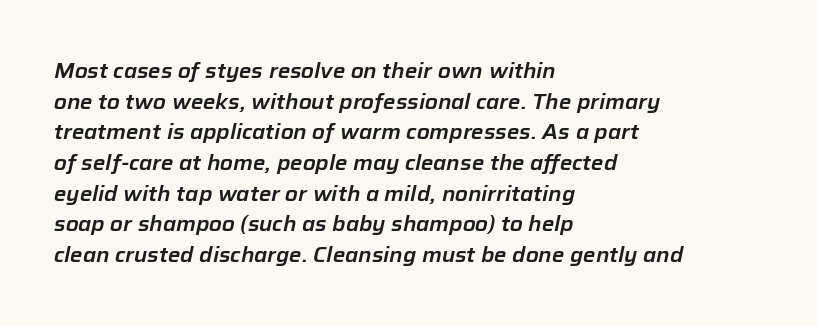
Style check: oblique. If you measured baseline to baseline, you'd find a middling distance. All the whitespace from short lines collects on the right. The space directly below the letters is spotless.
